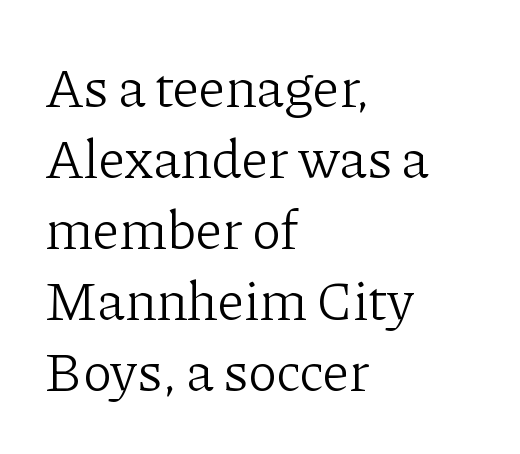
The image shows 55 px light serif type, upright; set left-aligned, normal line spacing (1.29x), normal letter spacing, not underlined; low stroke contrast and a medium x-height.
